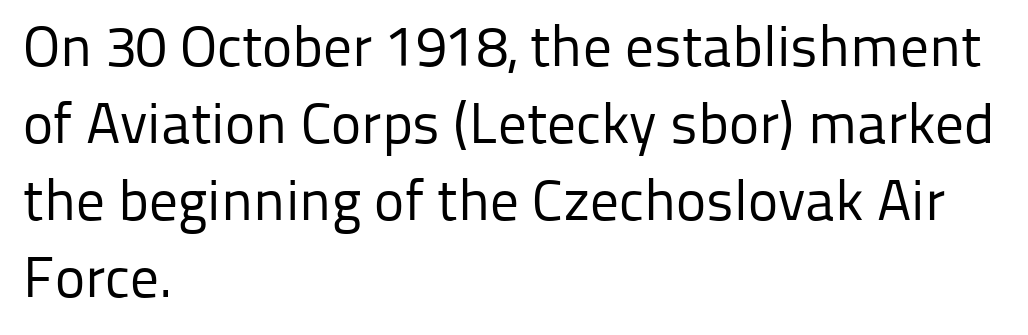
{"serif": "no", "italic": "no", "bold": "no", "weight": "regular", "width": "normal", "stroke_contrast": "low", "x_height": "medium", "monospaced": "no", "underline": "no", "align": "left", "line_spacing": "normal", "line_spacing_ratio": 1.35, "letter_spacing": "normal", "letter_spacing_em": 0.0, "glyph_px": 57}
